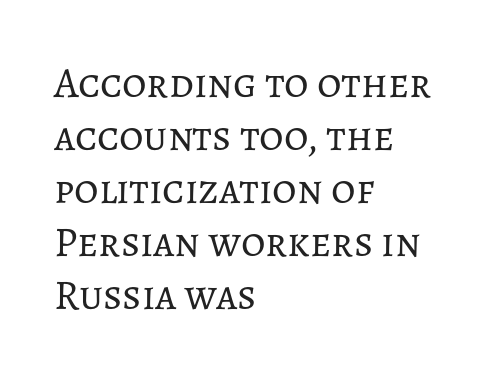
Q: Is the text bold? A: No.
Q: Is the text italic (slanted)? A: No, it is upright.
Q: Is the text underlined? A: No.
Q: How is the paragraph aligned? A: Left-aligned.
Q: Is the spacing between letters normal or unusually wide? A: Normal.
Q: Is the spacing between lines tight, normal or loose? A: Normal.
Q: Width (condensed, normal, or wide)? A: Normal.
Q: Stroke contrast? A: Low.
Q: x-height? A: Medium.
Q: Monospaced? A: No.
